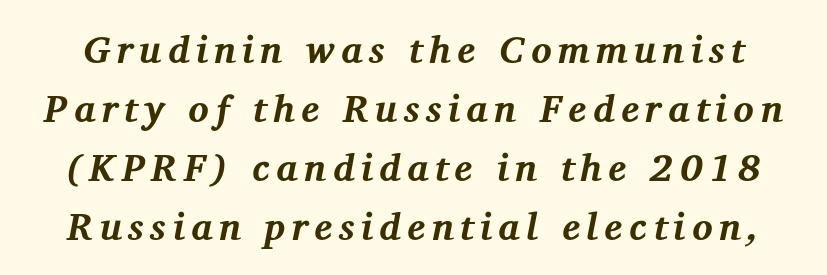
{"serif": "yes", "italic": "yes", "lean": "right", "slant_degrees": 12, "bold": "yes", "weight": "bold", "width": "normal", "stroke_contrast": "medium", "x_height": "medium", "monospaced": "no", "underline": "no", "line_spacing": "normal", "line_spacing_ratio": 1.55, "glyph_px": 38}
